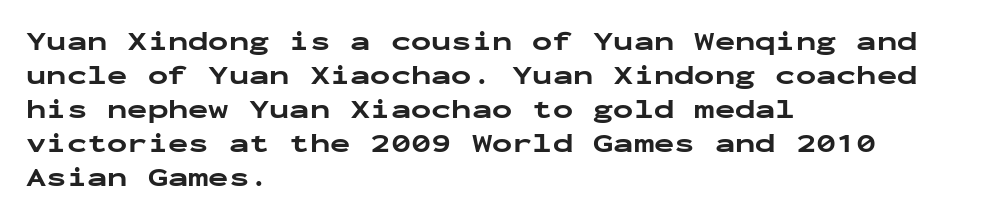
Q: Is the text bold? A: Yes.
Q: Is the text italic (slanted)? A: No, it is upright.
Q: Is the text underlined? A: No.
Q: How is the paragraph aligned? A: Left-aligned.
Q: Is the spacing between letters normal or unusually wide? A: Normal.
Q: Is the spacing between lines tight, normal or loose? A: Normal.
